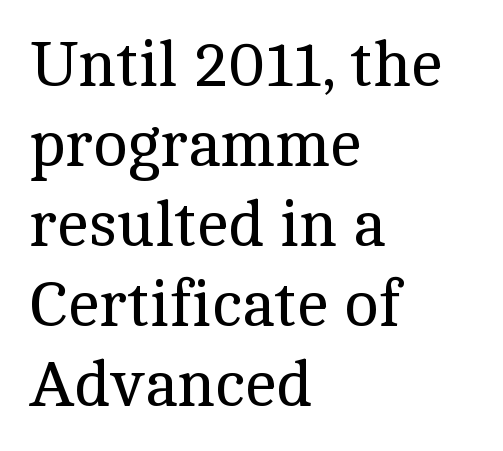
Q: Is the text bold? A: No.
Q: Is the text italic (slanted)? A: No, it is upright.
Q: Is the typeface a serif or a sans-serif typeface? A: Serif.
Q: Is the text underlined? A: No.
Q: How is the paragraph aligned? A: Left-aligned.
Q: Is the spacing between letters normal or unusually wide? A: Normal.
Q: Is the spacing between lines tight, normal or loose? A: Normal.
Q: Width (condensed, normal, or wide)? A: Normal.
Q: x-height? A: Medium.
Q: Monospaced? A: No.
